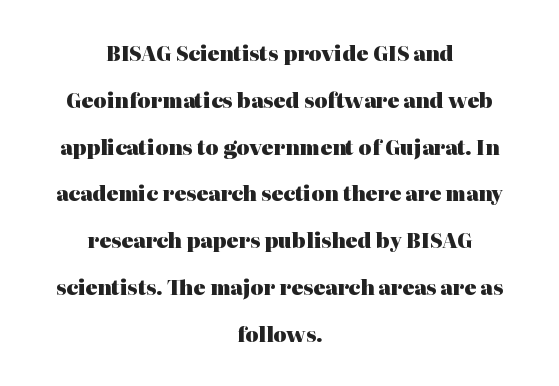
Q: Is the text bold? A: Yes.
Q: Is the text italic (slanted)? A: No, it is upright.
Q: Is the text underlined? A: No.
Q: How is the paragraph aligned? A: Centered.
Q: Is the spacing between letters normal or unusually wide? A: Normal.
Q: Is the spacing between lines tight, normal or loose? A: Loose.
